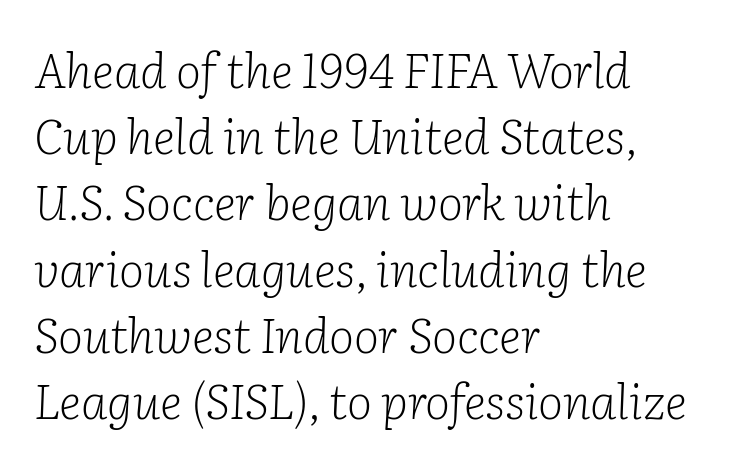
{"serif": "yes", "italic": "yes", "lean": "right", "slant_degrees": 2, "bold": "no", "weight": "light", "width": "normal", "stroke_contrast": "low", "x_height": "medium", "monospaced": "no", "underline": "no", "align": "left", "line_spacing": "normal", "line_spacing_ratio": 1.38, "letter_spacing": "normal", "letter_spacing_em": 0.0, "glyph_px": 48}
